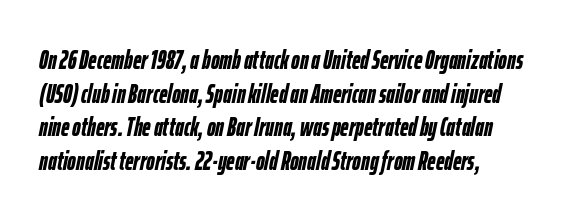
The image shows 26 px bold type, italic (leaning right); set left-aligned, normal line spacing (1.29x), normal letter spacing, not underlined.
